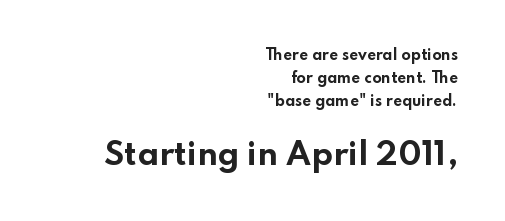
{"serif": "no", "italic": "no", "bold": "yes", "weight": "bold", "width": "wide", "stroke_contrast": "low", "x_height": "small", "monospaced": "no", "underline": "no", "align": "right", "line_spacing": "normal", "line_spacing_ratio": 1.63, "letter_spacing": "normal", "letter_spacing_em": 0.0, "larger_block": "second", "size_ratio": 2.14, "glyph_px": 30}
